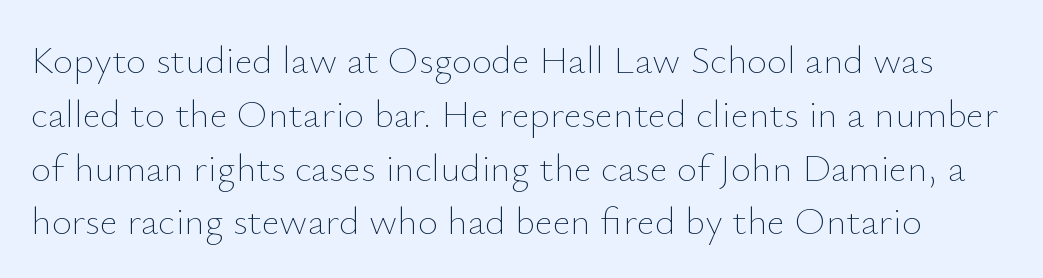
The image shows 39 px thin type, upright; set normal line spacing (1.38x), normal letter spacing, not underlined; low stroke contrast and a small x-height.
